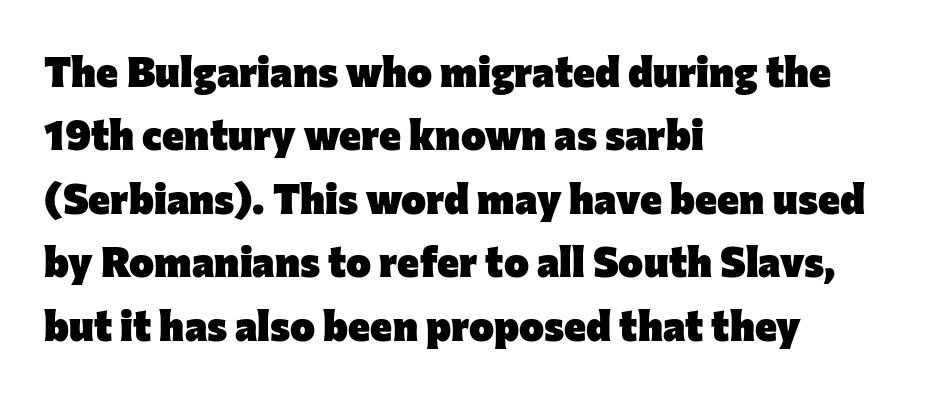
{"serif": "no", "italic": "no", "bold": "yes", "weight": "heavy", "width": "normal", "stroke_contrast": "low", "x_height": "medium", "monospaced": "no", "underline": "no", "align": "left", "line_spacing": "normal", "line_spacing_ratio": 1.51, "letter_spacing": "normal", "letter_spacing_em": 0.0, "glyph_px": 42}
